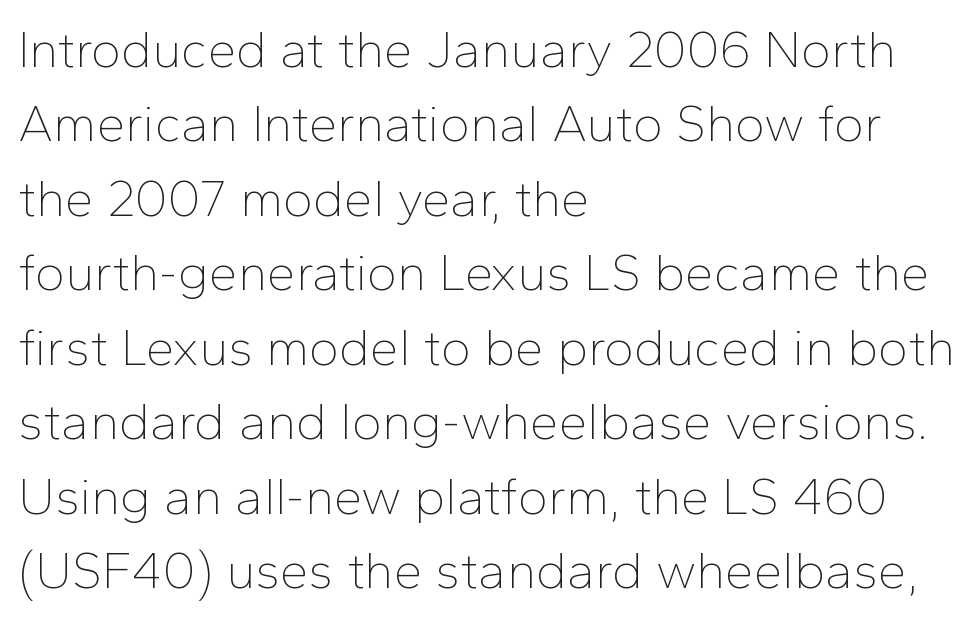
{"serif": "no", "italic": "no", "bold": "no", "weight": "thin", "width": "normal", "stroke_contrast": "low", "x_height": "medium", "monospaced": "no", "underline": "no", "align": "left", "line_spacing": "normal", "line_spacing_ratio": 1.46, "letter_spacing": "normal", "letter_spacing_em": 0.0, "glyph_px": 51}
